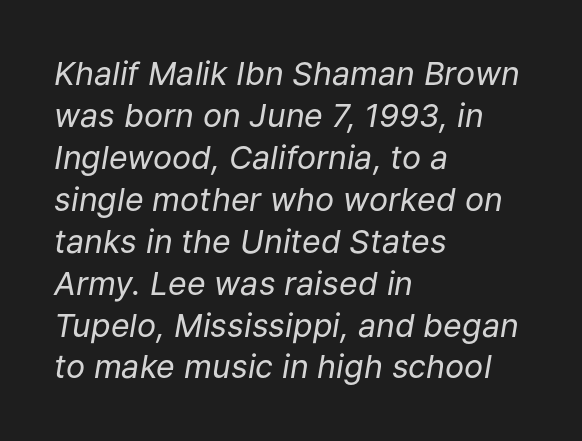
Glance below the letters and you will spot only blank space. Heft: none added — not bold. Varying glyph widths throughout — classic text-font behaviour. This block has exactly the height ordinary leading produces.
